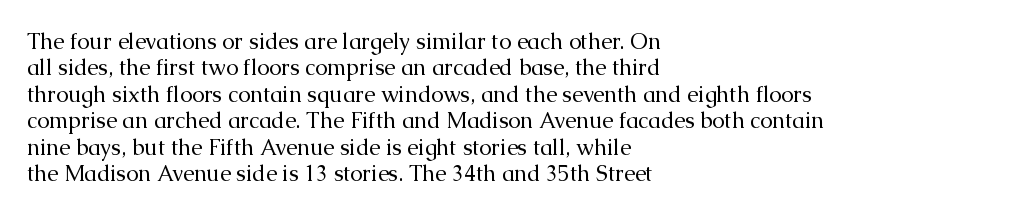
The image shows 22 px text type, upright; set left-aligned, line spacing 1.2x, normal letter spacing, not underlined.
